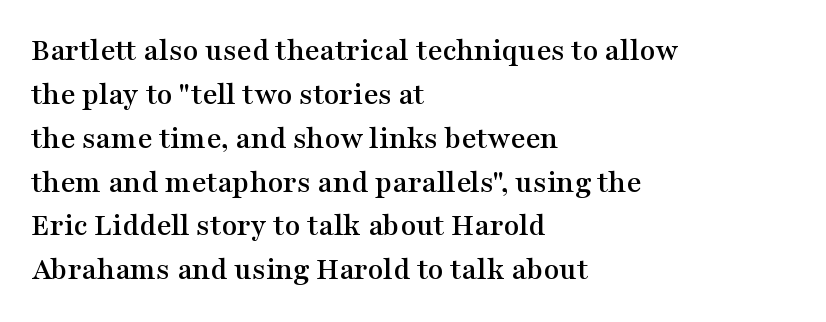
The image shows 32 px wide serif type, upright; set left-aligned, normal line spacing (1.37x), normal letter spacing, not underlined; medium stroke contrast and a medium x-height.
